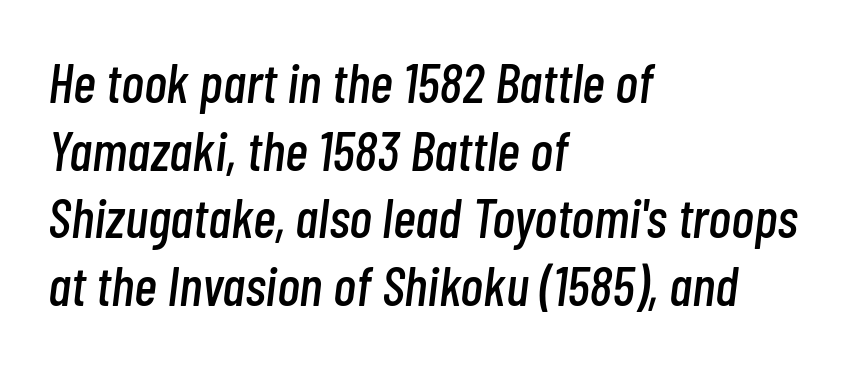
{"italic": "yes", "lean": "right", "slant_degrees": 7, "width": "condensed", "stroke_contrast": "low", "x_height": "medium", "monospaced": "no", "underline": "no", "align": "left", "line_spacing_ratio": 1.23, "letter_spacing": "normal", "letter_spacing_em": 0.0, "glyph_px": 55}
